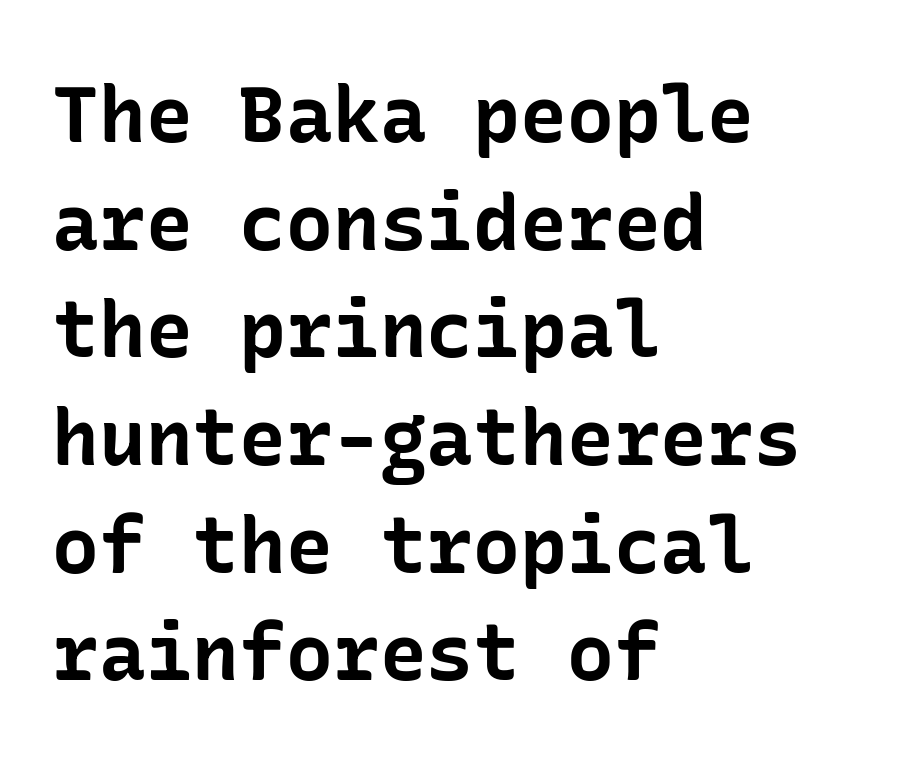
Q: Is the text bold? A: Yes.
Q: Is the text italic (slanted)? A: No, it is upright.
Q: Is the typeface a serif or a sans-serif typeface? A: Sans-serif.
Q: Is the text underlined? A: No.
Q: How is the paragraph aligned? A: Left-aligned.
Q: Is the spacing between letters normal or unusually wide? A: Normal.
Q: Is the spacing between lines tight, normal or loose? A: Normal.
Q: Width (condensed, normal, or wide)? A: Normal.
Q: Stroke contrast? A: Low.
Q: x-height? A: Medium.
